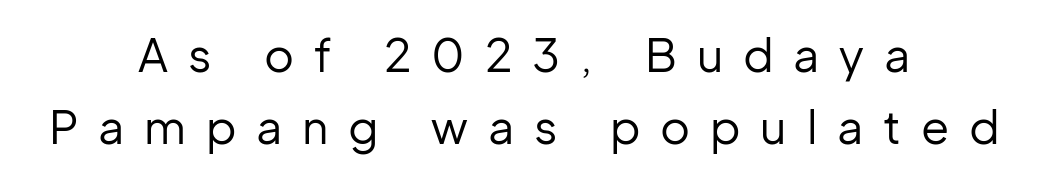
{"serif": "no", "italic": "no", "bold": "no", "weight": "regular", "width": "normal", "stroke_contrast": "low", "x_height": "medium", "monospaced": "no", "underline": "no", "align": "center", "line_spacing": "normal", "line_spacing_ratio": 1.57, "letter_spacing": "wide", "letter_spacing_em": 0.43, "glyph_px": 46}
